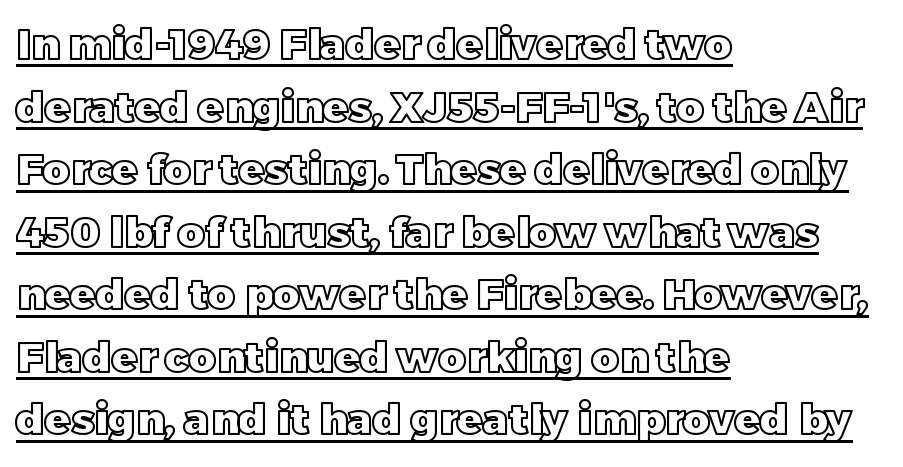
The image shows 42 px text type, upright; set left-aligned, normal line spacing (1.49x), normal letter spacing, underlined; a large x-height.
